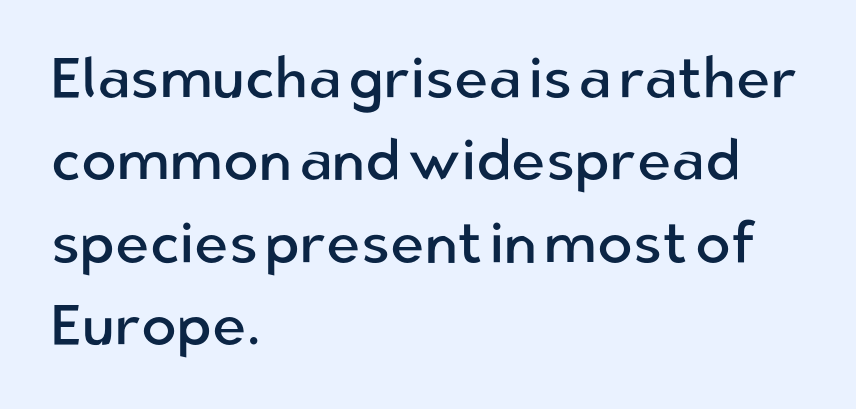
{"serif": "no", "italic": "no", "bold": "no", "weight": "regular", "width": "normal", "stroke_contrast": "low", "x_height": "medium", "monospaced": "no", "underline": "no", "align": "left", "line_spacing": "normal", "line_spacing_ratio": 1.42, "letter_spacing": "normal", "letter_spacing_em": 0.0, "glyph_px": 58}
